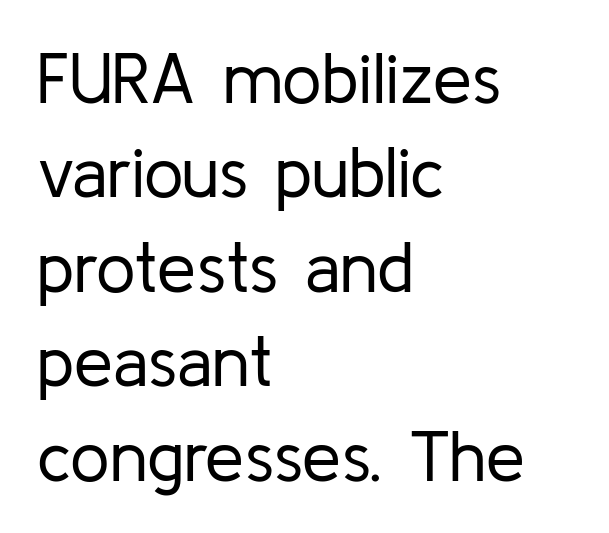
{"serif": "no", "italic": "no", "bold": "no", "weight": "regular", "width": "normal", "stroke_contrast": "low", "x_height": "medium", "monospaced": "no", "underline": "no", "align": "left", "line_spacing": "normal", "line_spacing_ratio": 1.35, "letter_spacing": "normal", "letter_spacing_em": 0.0, "glyph_px": 70}
